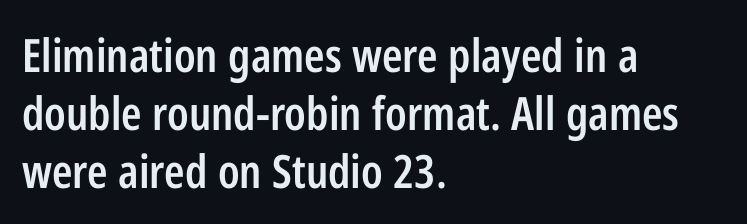
Compared with an ordinary text face, these strokes are moderately heavier — a semibold. The zone under the glyphs is completely vacant. Does the type have serifs? No, each stem ends abruptly. A typesetter would call this proportional, since set widths differ per character. Short note: letters normally spaced. The lines in this sample share a left origin and differ only in where they stop.
